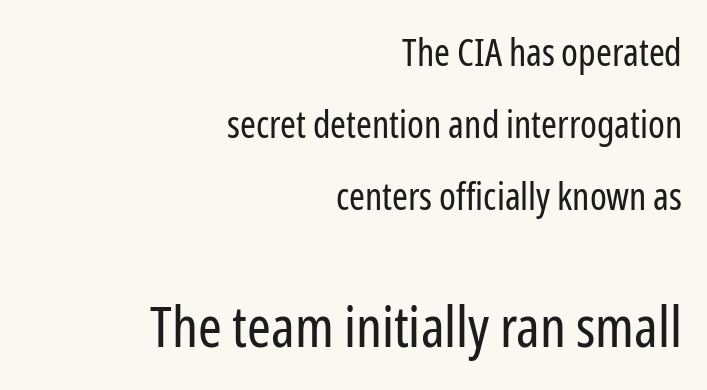
The image shows 57 px regular-weight, condensed sans-serif type, upright; set right-aligned, line spacing 1.89x, normal letter spacing, not underlined; the second (bottom) block is 1.5x larger; low stroke contrast and a medium x-height.
